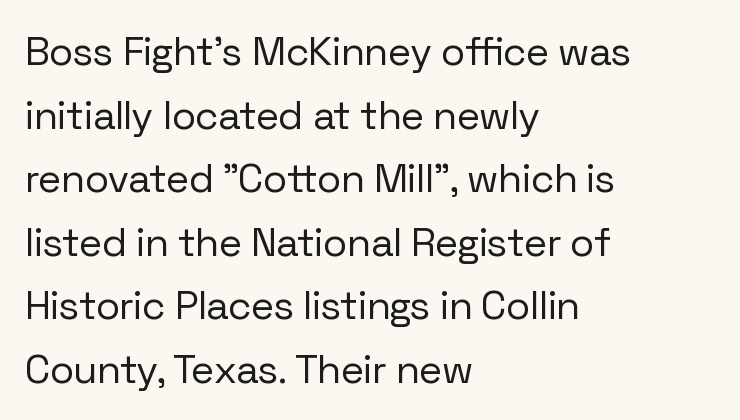
{"serif": "no", "italic": "no", "bold": "no", "weight": "regular", "width": "normal", "stroke_contrast": "low", "x_height": "medium", "monospaced": "no", "underline": "no", "align": "left", "line_spacing": "normal", "line_spacing_ratio": 1.59, "letter_spacing": "normal", "letter_spacing_em": 0.0, "glyph_px": 40}
